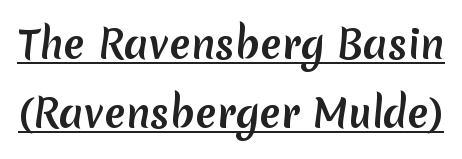
Q: Is the typeface a serif or a sans-serif typeface? A: Sans-serif.
Q: Is the text underlined? A: Yes.
Q: Is the spacing between letters normal or unusually wide? A: Normal.
Q: Width (condensed, normal, or wide)? A: Normal.
Q: Stroke contrast? A: Medium.
Q: x-height? A: Medium.
Q: Monospaced? A: No.
